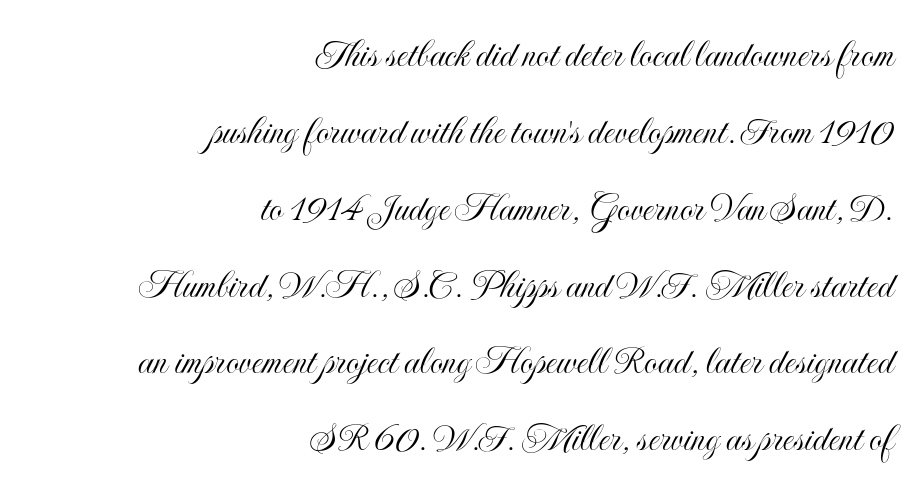
Q: Is the text italic (slanted)? A: Yes.
Q: Is the text underlined? A: No.
Q: How is the paragraph aligned? A: Right-aligned.
Q: Is the spacing between letters normal or unusually wide? A: Normal.
Q: Width (condensed, normal, or wide)? A: Condensed.
Q: x-height? A: Small.
Q: Monospaced? A: No.
